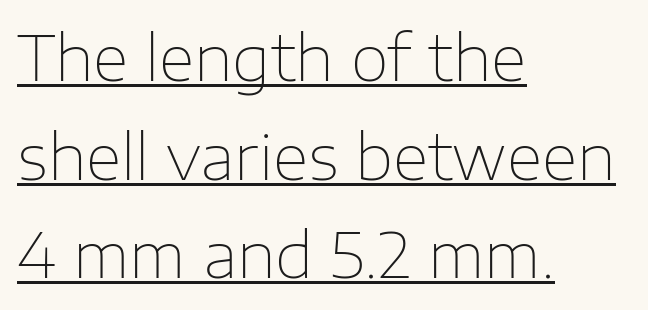
{"serif": "no", "italic": "no", "bold": "no", "weight": "thin", "width": "normal", "stroke_contrast": "low", "x_height": "medium", "monospaced": "no", "underline": "yes", "align": "left", "line_spacing": "normal", "line_spacing_ratio": 1.59, "letter_spacing": "normal", "letter_spacing_em": 0.0, "glyph_px": 62}
